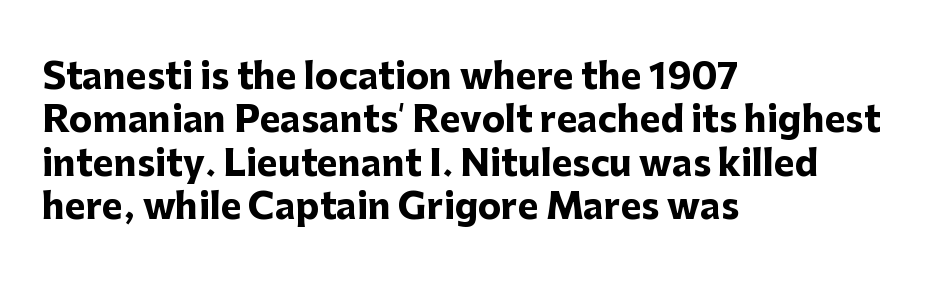
The image shows 35 px heavy sans-serif type, upright; set left-aligned, line spacing 1.24x, normal letter spacing, not underlined; low stroke contrast and a medium x-height.
